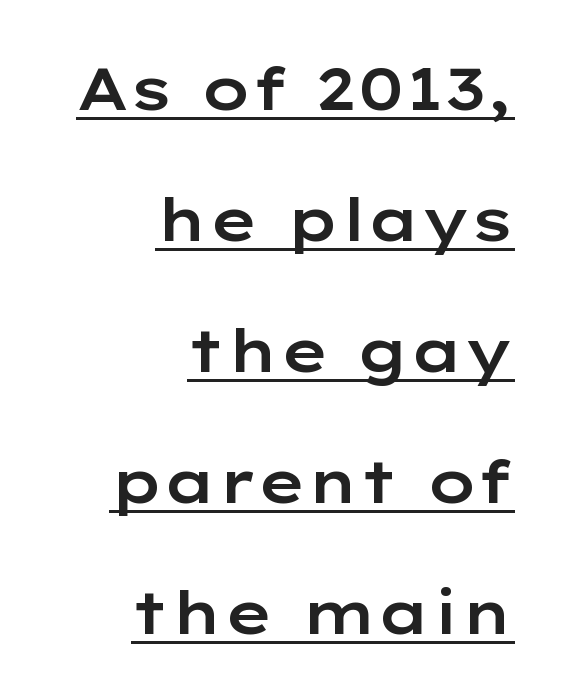
{"serif": "no", "italic": "no", "width": "wide", "stroke_contrast": "low", "x_height": "medium", "monospaced": "no", "underline": "yes", "align": "right", "line_spacing": "loose", "line_spacing_ratio": 2.22, "letter_spacing": "normal", "letter_spacing_em": 0.0, "glyph_px": 59}
